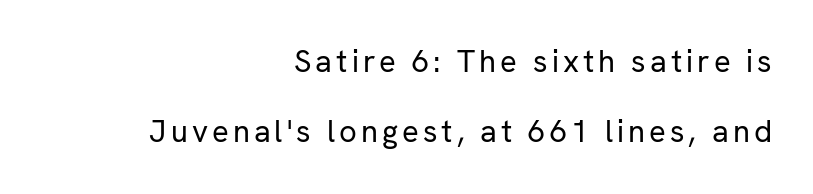
Q: Is the text bold? A: No.
Q: Is the text italic (slanted)? A: No, it is upright.
Q: Is the typeface a serif or a sans-serif typeface? A: Sans-serif.
Q: Is the text underlined? A: No.
Q: How is the paragraph aligned? A: Right-aligned.
Q: Is the spacing between lines tight, normal or loose? A: Loose.
Q: Width (condensed, normal, or wide)? A: Normal.
Q: Stroke contrast? A: Low.
Q: x-height? A: Medium.
Q: Monospaced? A: No.
